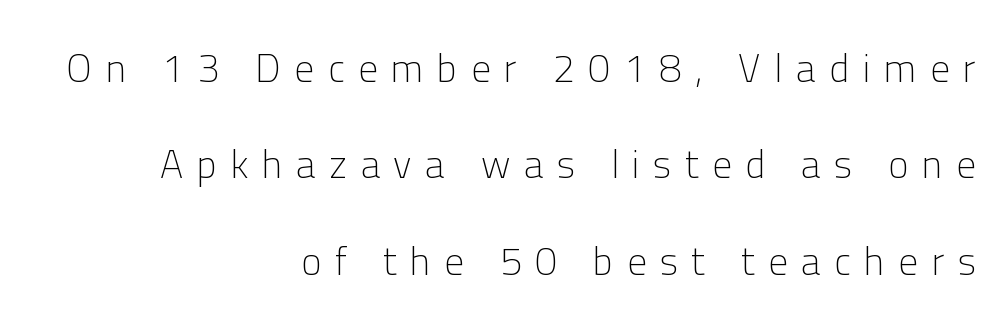
The characters are drawn with everyday or finer stroke widths. Nothing sits at the stroke ends, so this counts as sans-serif. Compared with typical body copy, the letter spacing here is much looser. You could not count columns in this text — the font is proportionally spaced. The words here are not underlined. Whoever set this chose breathing room over compactness in the vertical rhythm.
